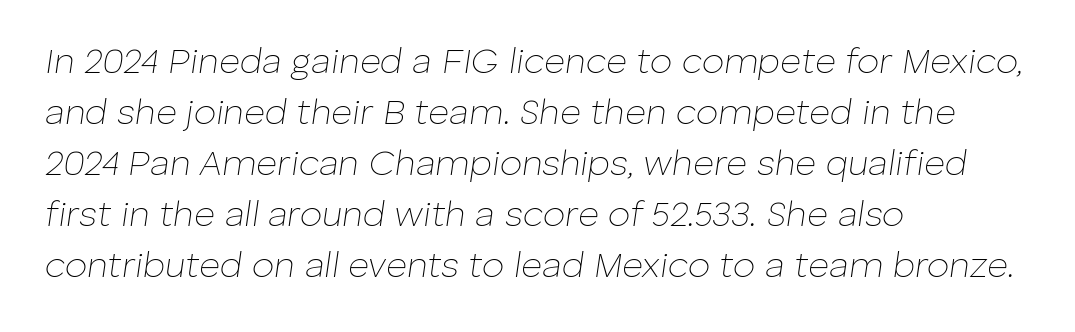
{"italic": "yes", "lean": "right", "slant_degrees": 8, "bold": "no", "weight": "thin", "width": "normal", "stroke_contrast": "low", "x_height": "medium", "monospaced": "no", "underline": "no", "align": "left", "line_spacing": "normal", "line_spacing_ratio": 1.42, "letter_spacing": "normal", "letter_spacing_em": 0.0, "glyph_px": 36}
